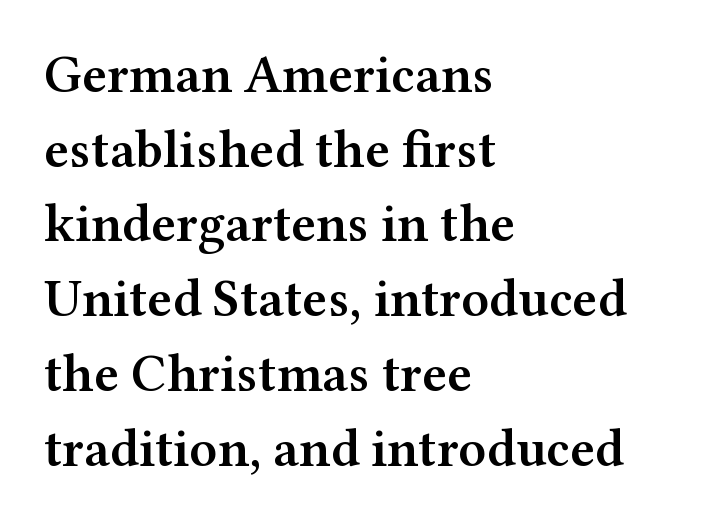
Q: Is the text bold? A: Semi-bold.
Q: Is the text italic (slanted)? A: No, it is upright.
Q: Is the typeface a serif or a sans-serif typeface? A: Serif.
Q: Is the text underlined? A: No.
Q: How is the paragraph aligned? A: Left-aligned.
Q: Is the spacing between letters normal or unusually wide? A: Normal.
Q: Is the spacing between lines tight, normal or loose? A: Normal.
Q: Width (condensed, normal, or wide)? A: Wide.
Q: Stroke contrast? A: Medium.
Q: x-height? A: Medium.
Q: Monospaced? A: No.
